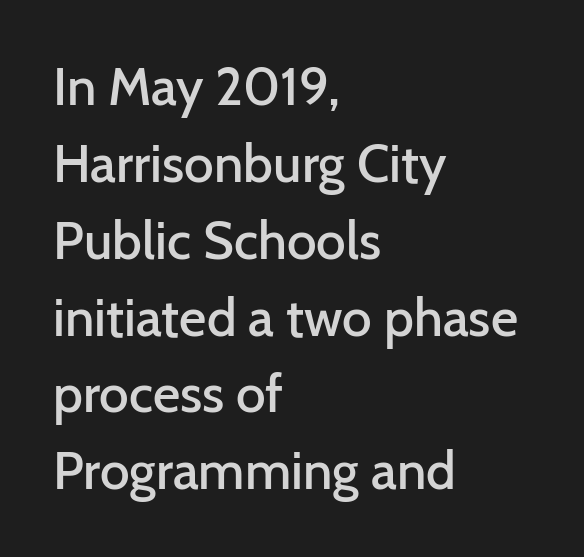
{"serif": "no", "italic": "no", "bold": "semi", "weight": "semibold", "width": "normal", "stroke_contrast": "low", "x_height": "medium", "monospaced": "no", "underline": "no", "align": "left", "line_spacing": "normal", "line_spacing_ratio": 1.45, "letter_spacing": "normal", "letter_spacing_em": 0.0, "glyph_px": 53}
